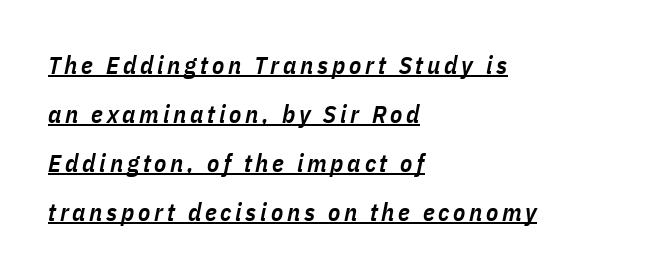
The letters are semibold — heavier than regular but short of a full bold. Honestly, the rows look like they've been pulled way apart. The typography opts for an oblique posture over an upright one. The specimen includes a rule beneath the text block's lines. The paragraph shown leans on its left margin.
